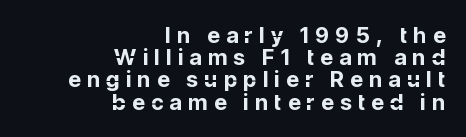
The baseline area is clear. Summary of vertical rhythm: compact, with narrow interline spacing. Words appear elongated and porous because spacing is wide. Heft: maximum for text — a bold.
